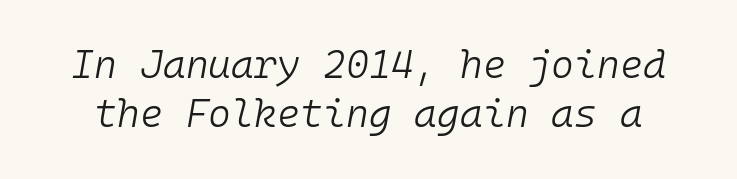
These lines are rendered in a fixed-pitch font. A typesetter would call this zero additional tracking. The vertical gap from one line to the next is medium. Each row of text sits above clean, open space.
